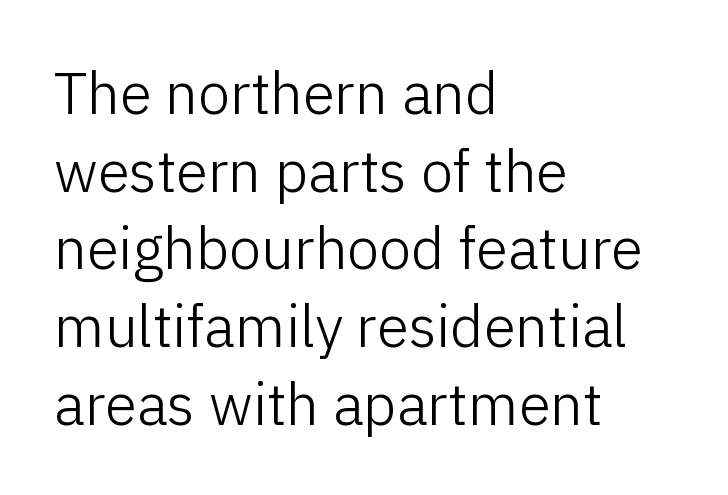
Q: Is the text bold? A: No.
Q: Is the text italic (slanted)? A: No, it is upright.
Q: Is the typeface a serif or a sans-serif typeface? A: Sans-serif.
Q: Is the text underlined? A: No.
Q: How is the paragraph aligned? A: Left-aligned.
Q: Is the spacing between letters normal or unusually wide? A: Normal.
Q: Is the spacing between lines tight, normal or loose? A: Normal.
Q: Width (condensed, normal, or wide)? A: Normal.
Q: Stroke contrast? A: Low.
Q: x-height? A: Medium.
Q: Monospaced? A: No.
